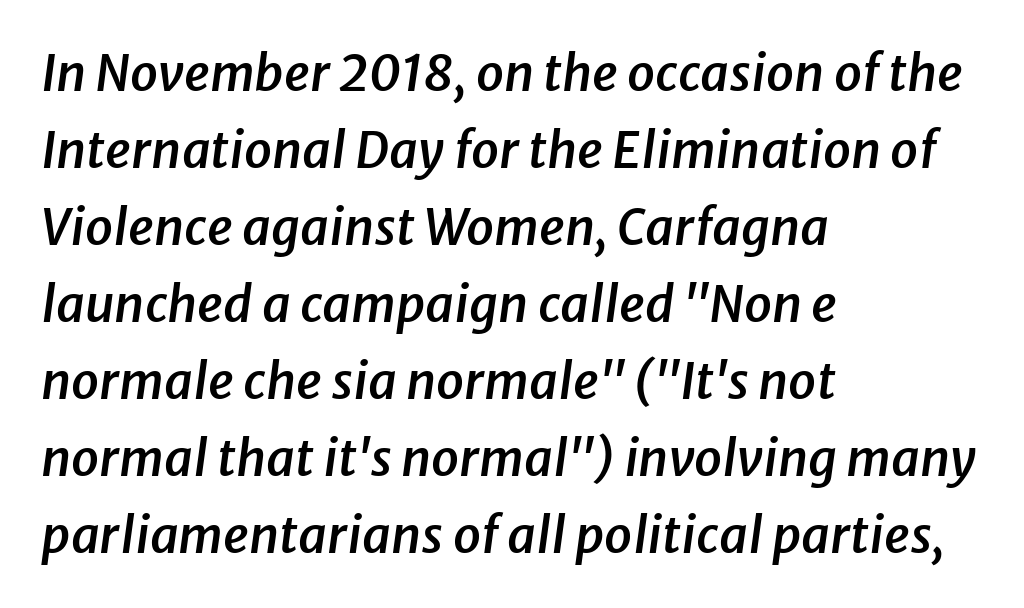
The image shows 50 px semibold type, italic (leaning right); set left-aligned, normal line spacing (1.54x), normal letter spacing, not underlined; low stroke contrast and a medium x-height.
